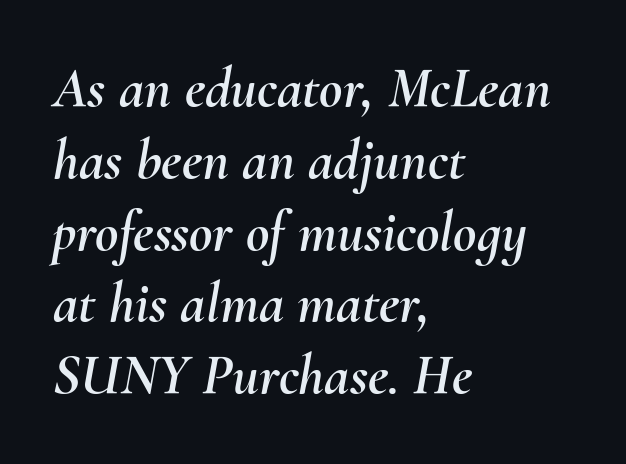
Each letter keeps its own natural width here, so spacing adapts to shape. Compared with typical paragraphs, the rows here are spaced about the same. Horizontally, the lines are justified to the leading edge only. The face used here has a pronounced slope to its letters.
